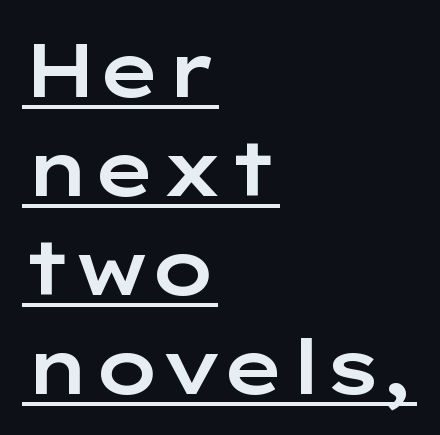
{"serif": "no", "italic": "no", "width": "wide", "stroke_contrast": "low", "x_height": "medium", "monospaced": "no", "underline": "yes", "align": "left", "line_spacing": "normal", "line_spacing_ratio": 1.32, "letter_spacing": "normal", "letter_spacing_em": 0.0, "glyph_px": 75}
